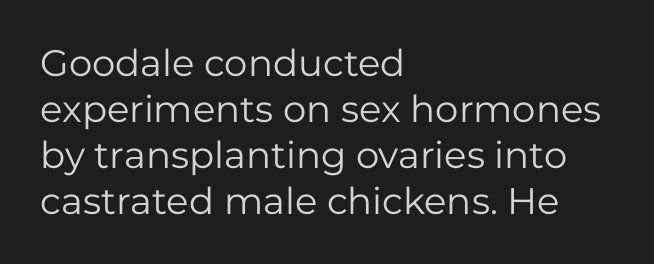
Q: Is the text bold? A: No.
Q: Is the text italic (slanted)? A: No, it is upright.
Q: Is the typeface a serif or a sans-serif typeface? A: Sans-serif.
Q: Is the text underlined? A: No.
Q: How is the paragraph aligned? A: Left-aligned.
Q: Is the spacing between letters normal or unusually wide? A: Normal.
Q: Width (condensed, normal, or wide)? A: Normal.
Q: Stroke contrast? A: Low.
Q: x-height? A: Medium.
Q: Monospaced? A: No.
